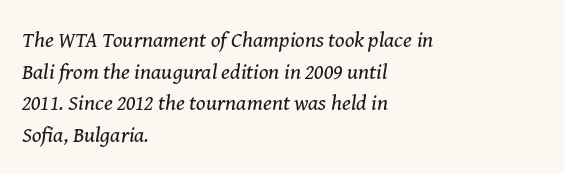
The image shows 22 px text type, italic (leaning right); set left-aligned, normal line spacing (1.44x), normal letter spacing, not underlined.
